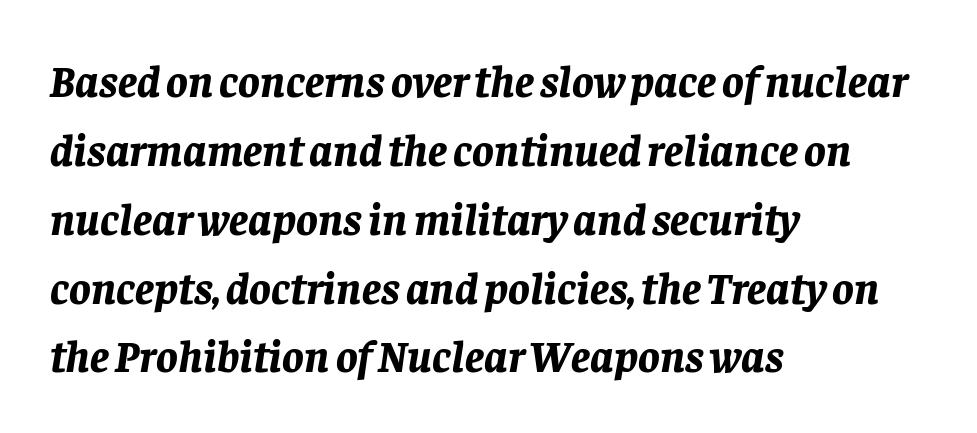
{"italic": "yes", "lean": "right", "slant_degrees": 8, "bold": "yes", "weight": "bold", "width": "normal", "stroke_contrast": "low", "x_height": "large", "monospaced": "no", "underline": "no", "align": "left", "line_spacing": "normal", "line_spacing_ratio": 1.53, "letter_spacing": "normal", "letter_spacing_em": 0.0, "glyph_px": 45}
